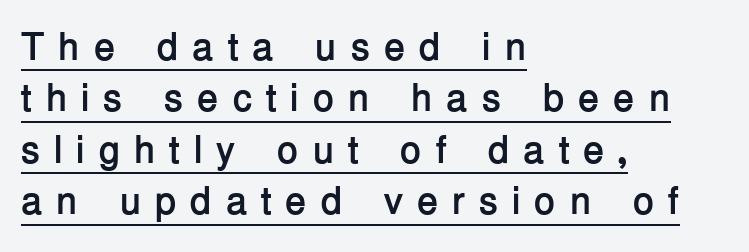
The image shows 39 px semibold sans-serif type, upright; set left-aligned, normal line spacing (1.32x), unusually wide letter spacing (+0.35 em), underlined; low stroke contrast and a medium x-height.
